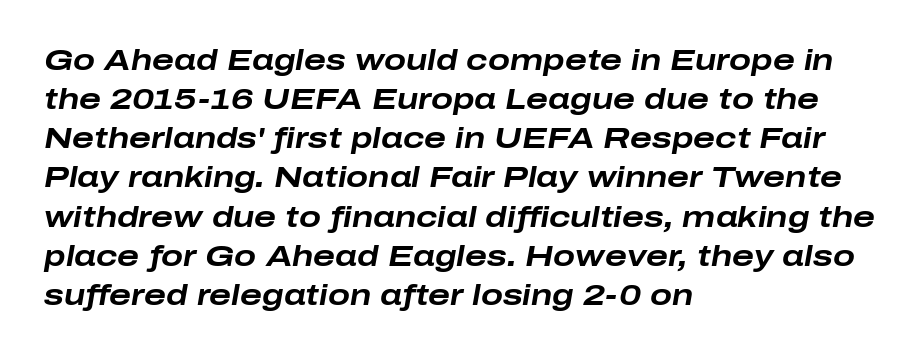
The image shows 29 px bold, wide type, italic (leaning right); set left-aligned, normal line spacing (1.35x), normal letter spacing, not underlined; low stroke contrast and a medium x-height.
